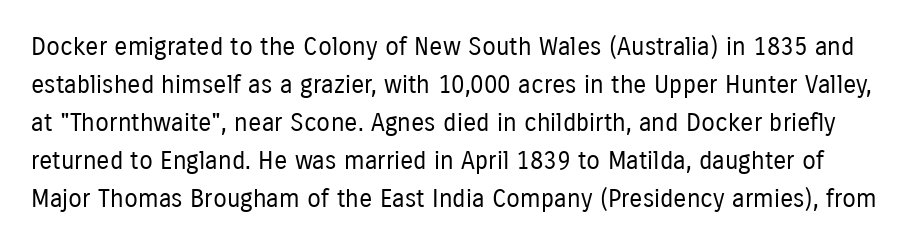
The image shows 25 px text type, upright; set normal line spacing (1.52x), normal letter spacing, not underlined.
